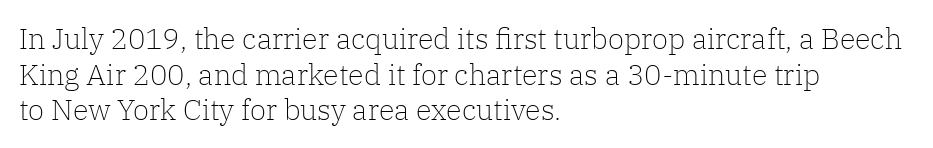
The letters carry serifs — small finishing strokes at the ends of their stems. In CSS terms this would be text-align: left. Notice how the stems are strictly vertical — no italics here. The face used here is proportionally spaced, like ordinary book or web type.
